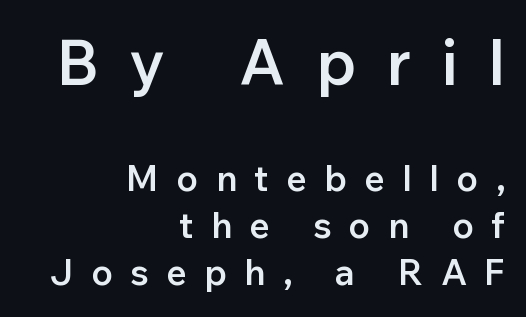
The image shows 63 px semibold sans-serif type, upright; set right-aligned, normal line spacing (1.31x), unusually wide letter spacing (+0.48 em), not underlined; the first (top) block is 1.75x larger; low stroke contrast and a medium x-height.
